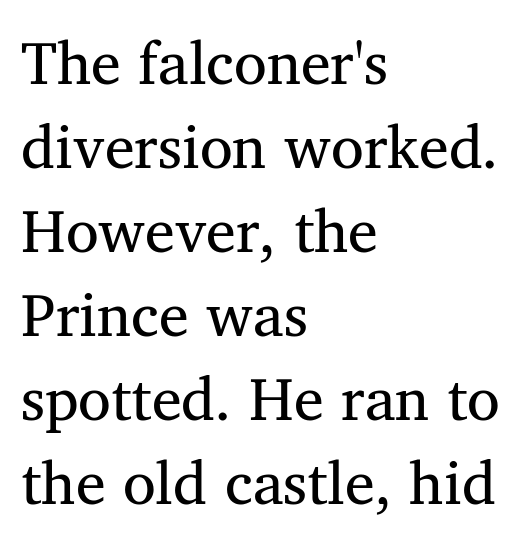
Q: Is the text bold? A: No.
Q: Is the text italic (slanted)? A: No, it is upright.
Q: Is the typeface a serif or a sans-serif typeface? A: Serif.
Q: Is the text underlined? A: No.
Q: How is the paragraph aligned? A: Left-aligned.
Q: Is the spacing between letters normal or unusually wide? A: Normal.
Q: Is the spacing between lines tight, normal or loose? A: Normal.
Q: Width (condensed, normal, or wide)? A: Normal.
Q: Stroke contrast? A: Medium.
Q: x-height? A: Medium.
Q: Monospaced? A: No.
